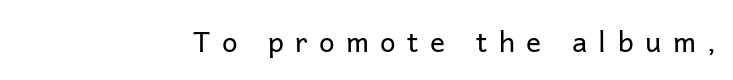
The image shows 28 px regular-weight sans-serif type, upright; set right-aligned, unusually wide letter spacing (+0.41 em), not underlined; low stroke contrast and a medium x-height.
